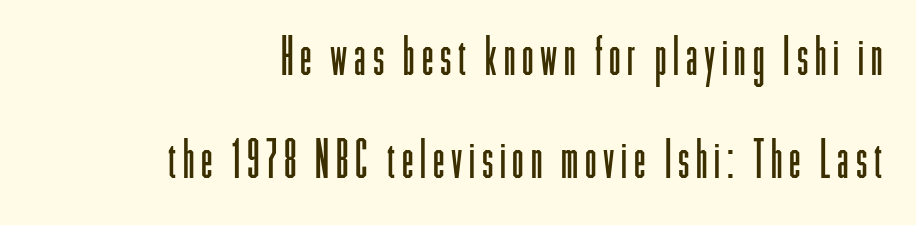
Q: Is the text bold? A: No.
Q: Is the text italic (slanted)? A: No, it is upright.
Q: Is the typeface a serif or a sans-serif typeface? A: Sans-serif.
Q: Is the text underlined? A: No.
Q: How is the paragraph aligned? A: Right-aligned.
Q: Is the spacing between lines tight, normal or loose? A: Loose.
Q: Width (condensed, normal, or wide)? A: Condensed.
Q: Stroke contrast? A: Low.
Q: x-height? A: Medium.
Q: Monospaced? A: No.
